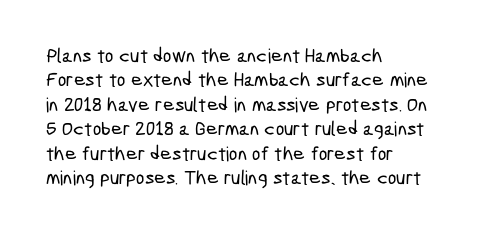
The image shows 20 px text type; set left-aligned, line spacing 1.22x, normal letter spacing, not underlined.
